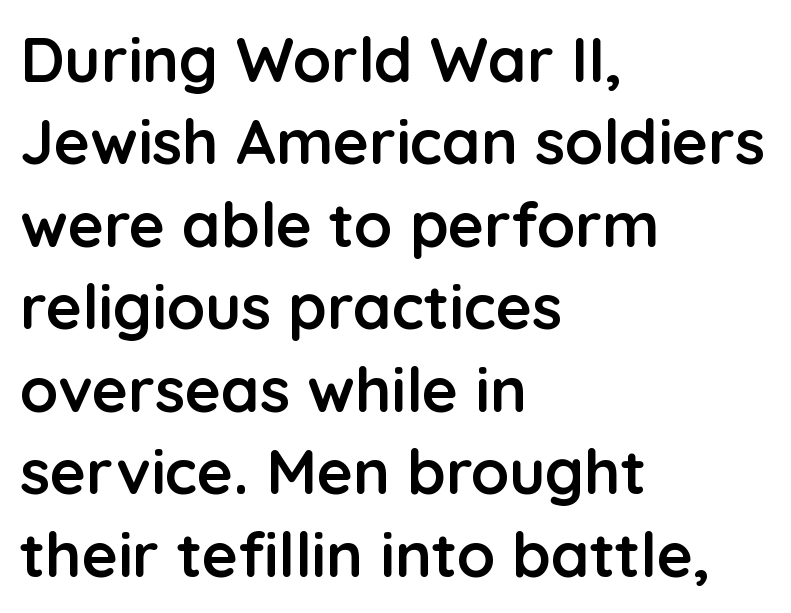
Q: Is the text bold? A: Yes.
Q: Is the text italic (slanted)? A: No, it is upright.
Q: Is the typeface a serif or a sans-serif typeface? A: Sans-serif.
Q: Is the text underlined? A: No.
Q: How is the paragraph aligned? A: Left-aligned.
Q: Is the spacing between letters normal or unusually wide? A: Normal.
Q: Is the spacing between lines tight, normal or loose? A: Normal.
Q: Width (condensed, normal, or wide)? A: Normal.
Q: Stroke contrast? A: Low.
Q: x-height? A: Medium.
Q: Monospaced? A: No.
